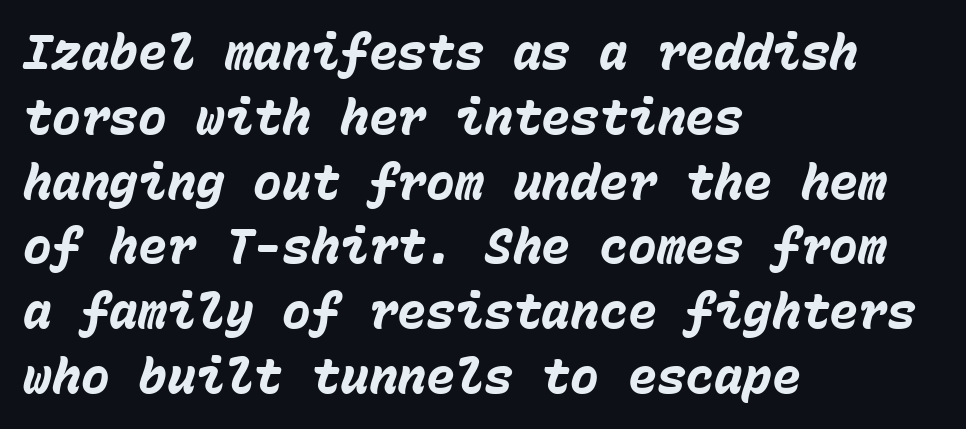
{"italic": "yes", "lean": "right", "slant_degrees": 15, "bold": "yes", "weight": "heavy", "width": "normal", "stroke_contrast": "low", "x_height": "medium", "monospaced": "yes", "underline": "no", "align": "left", "line_spacing": "normal", "line_spacing_ratio": 1.35, "letter_spacing": "normal", "letter_spacing_em": 0.0, "glyph_px": 48}
